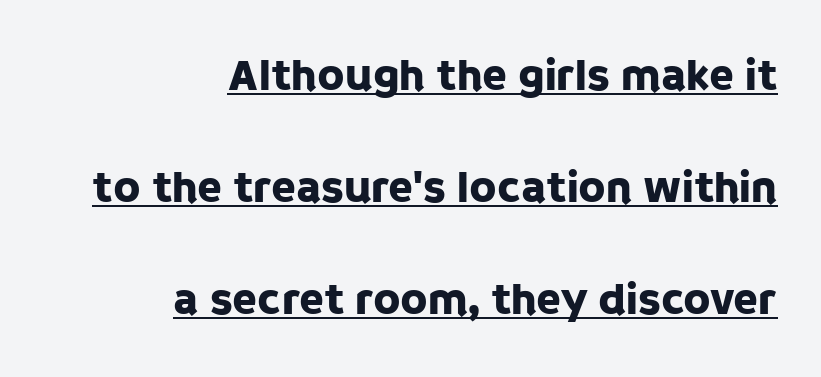
Letterform terminals end flat and unadorned throughout the passage. Compared with typical paragraphs, the rows here are farther apart. Proportional: the letters do not fall into vertical columns. Line ends are locked; line starts wander. This rendering features underlined lettering.
